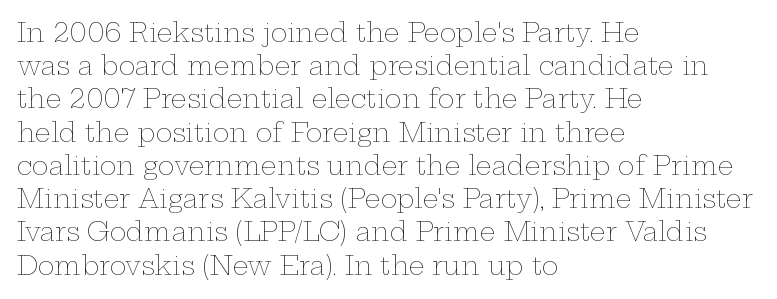
{"italic": "no", "bold": "no", "underline": "no", "align": "left", "line_spacing": "normal", "line_spacing_ratio": 1.33, "letter_spacing": "normal", "letter_spacing_em": 0.0, "glyph_px": 25}
